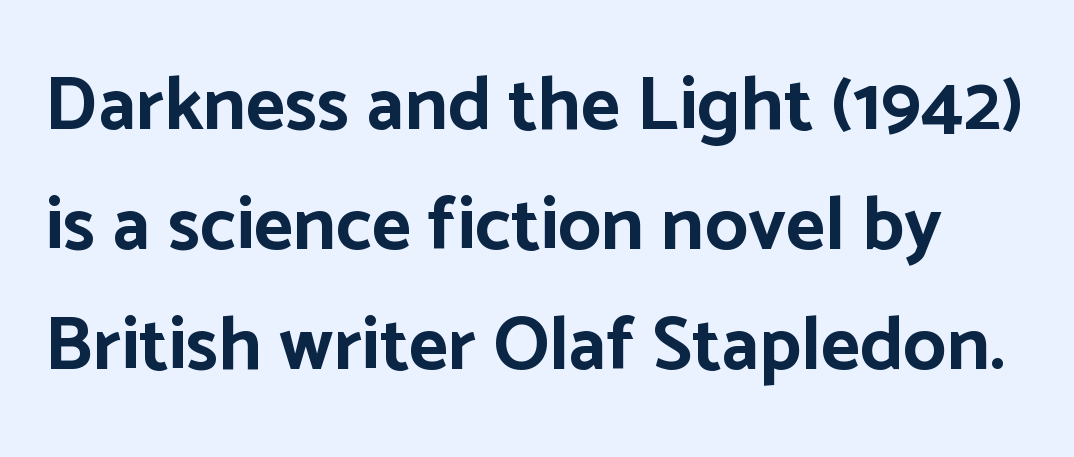
Descenders are the only things crossing below the line. A full-strength bold gives these letters their thick strokes. The rows are spaced the way most documents space them. The type is set solid horizontally, with unmodified tracking. Think of a printed novel: that variable character pitch is what you see here. Does the lettering tilt? It doesn't — this is upright.
